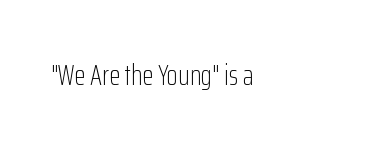
Do the characters align in a grid? No, the font is proportional. The specimen reads as upright at a glance. The tracking reads as untouched default to a designer's eye. Serifs: no, the terminals of the letterforms are clean. Stems and bowls with no extra thickness — not bold.
